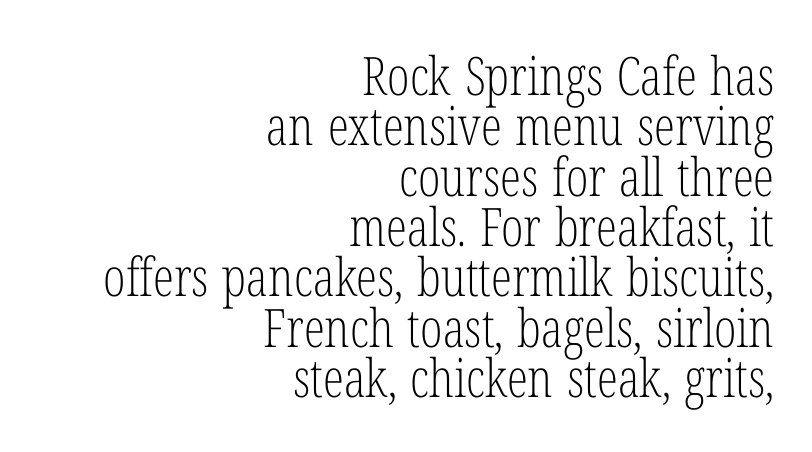
{"serif": "yes", "italic": "no", "bold": "no", "weight": "light", "width": "condensed", "stroke_contrast": "low", "x_height": "medium", "monospaced": "no", "underline": "no", "align": "right", "line_spacing": "tight", "line_spacing_ratio": 0.95, "letter_spacing": "normal", "letter_spacing_em": 0.0, "glyph_px": 53}
